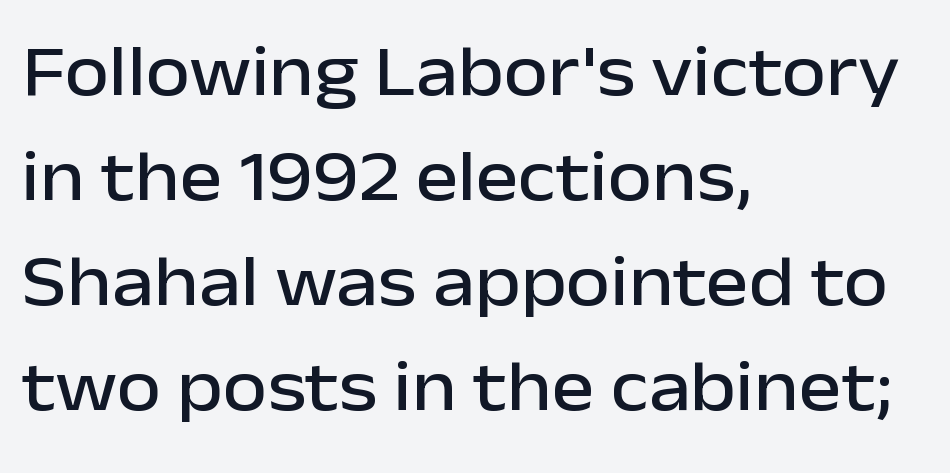
Posture: upright roman. In terms of letterspacing, this is plain default setting. The glyphs in this specimen are sans serif. Varying glyph widths throughout — classic text-font behaviour.
